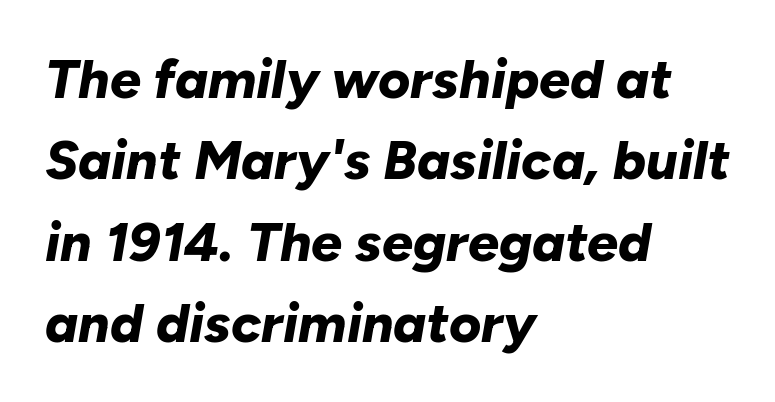
{"italic": "yes", "lean": "right", "slant_degrees": 10, "bold": "yes", "weight": "bold", "width": "normal", "stroke_contrast": "low", "x_height": "medium", "monospaced": "no", "underline": "no", "align": "left", "line_spacing": "normal", "line_spacing_ratio": 1.48, "letter_spacing": "normal", "letter_spacing_em": 0.0, "glyph_px": 55}
